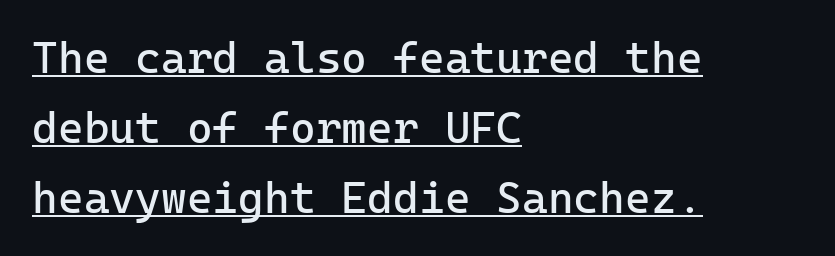
The image shows 44 px regular-weight sans-serif type, upright; set left-aligned, normal line spacing (1.59x), normal letter spacing, underlined; low stroke contrast and a medium x-height.
